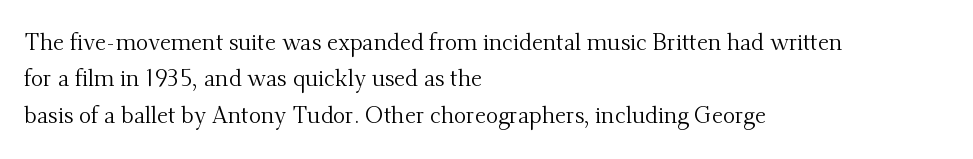
Compared with typical paragraphs, the rows here are spaced about the same. The letterforms sit at book weight or below. Ascenders rise straight up at ninety degrees. The lines are quadded left. Check the space under the baseline: it is left empty. Tracking value appears to be zero — textbook default spacing.
